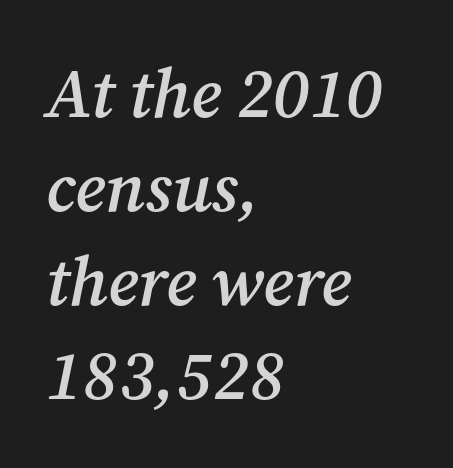
The rendering uses natural spacing where letterforms have individual widths. Default kerning and tracking; the words read as compact shapes. Each row of text sits above clean, open space. Horizontal bands of white between lines are of average thickness. Look at the bottom of the vertical strokes: they flare into serifs here.
